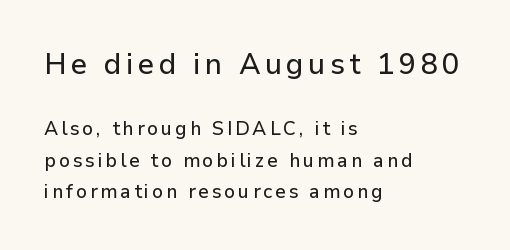
Q: Is the text italic (slanted)? A: No, it is upright.
Q: Is the typeface a serif or a sans-serif typeface? A: Sans-serif.
Q: Is the text underlined? A: No.
Q: How is the paragraph aligned? A: Left-aligned.
Q: Is the spacing between lines tight, normal or loose? A: Normal.
Q: Which block of text is set in a larger size, the first (top) or the second (bottom)? A: The first (top) one.
Q: Width (condensed, normal, or wide)? A: Normal.
Q: Stroke contrast? A: Low.
Q: x-height? A: Medium.
Q: Monospaced? A: No.
